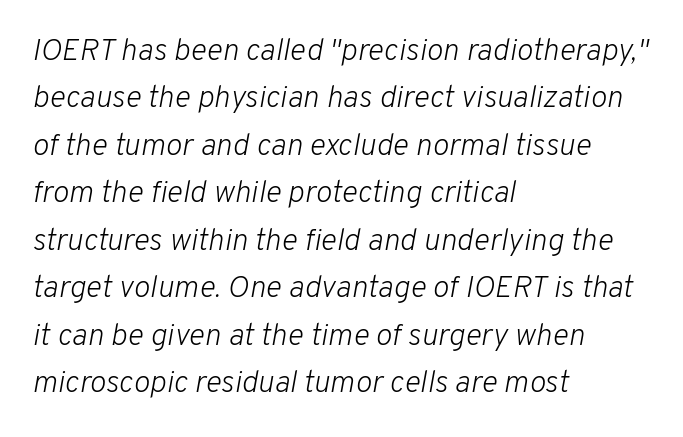
{"italic": "yes", "lean": "right", "slant_degrees": 10, "bold": "no", "weight": "light", "width": "normal", "stroke_contrast": "low", "x_height": "medium", "monospaced": "no", "underline": "no", "align": "left", "line_spacing": "normal", "line_spacing_ratio": 1.53, "letter_spacing": "normal", "letter_spacing_em": 0.0, "glyph_px": 31}
